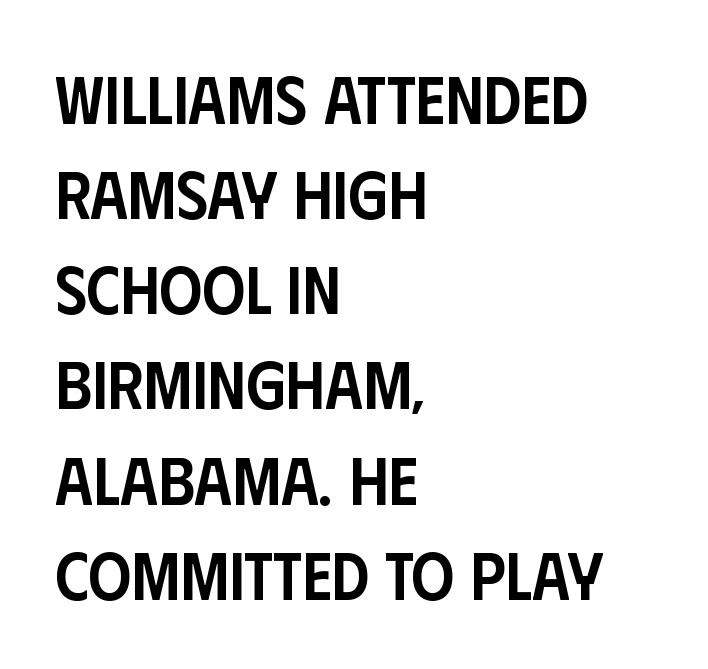
The image shows 67 px semibold, condensed sans-serif type, upright; set left-aligned, normal line spacing (1.42x), normal letter spacing, not underlined; low stroke contrast and a large x-height.
